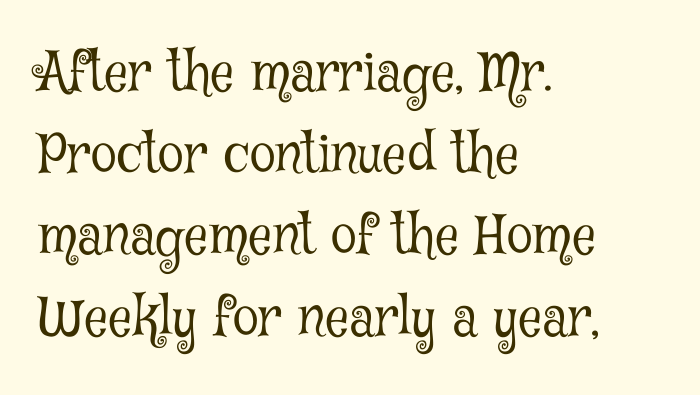
The image shows 53 px light, condensed serif type, upright; set left-aligned, normal line spacing (1.54x), normal letter spacing, not underlined; low stroke contrast and a medium x-height.
